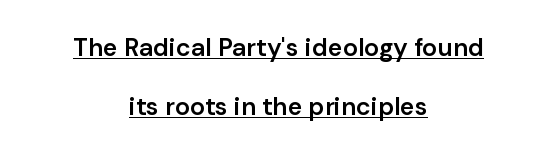
Caption: semibold face, moderately heavy strokes. A typesetter would call this zero additional tracking. Successive baselines arrive slowly, with a big drop between each. Rendered with straight, roman letterforms.
